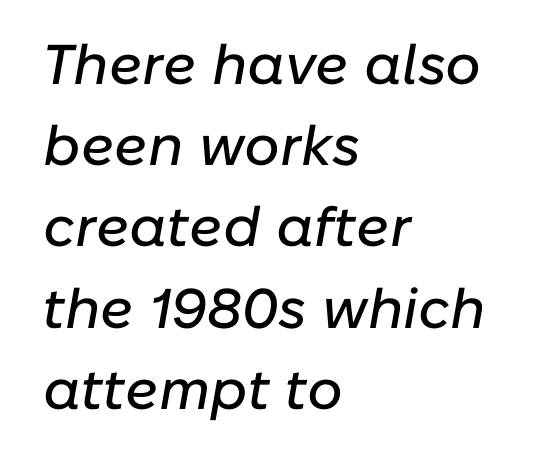
Whoever set this chose a conventional vertical rhythm. Clear beneath every line of the passage. Short and long lines alike share a common starting point at left. The typography opts for an oblique posture over an upright one. Varying glyph widths throughout — classic text-font behaviour. This sample uses plain, unmodified letter spacing.
